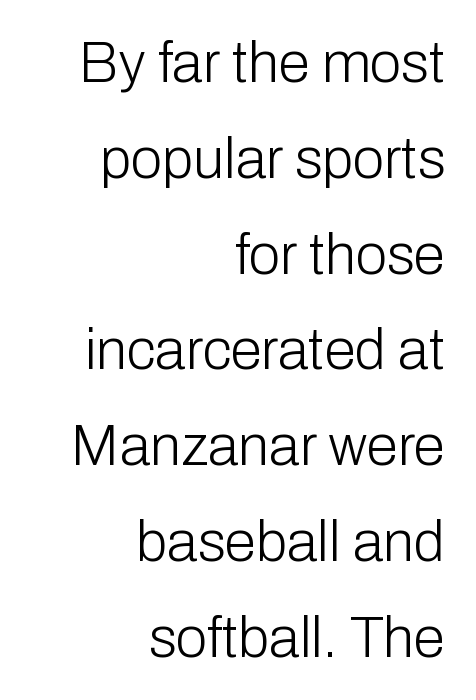
Caption: face not bold, strokes unweighted. The letterforms sit shoulder to shoulder at normal distance. The strip under each line holds only bare page. This sample has the flowing, uneven cadence of proportional lettering. Reading down the column, the eye jumps a familiar distance to each next line.
